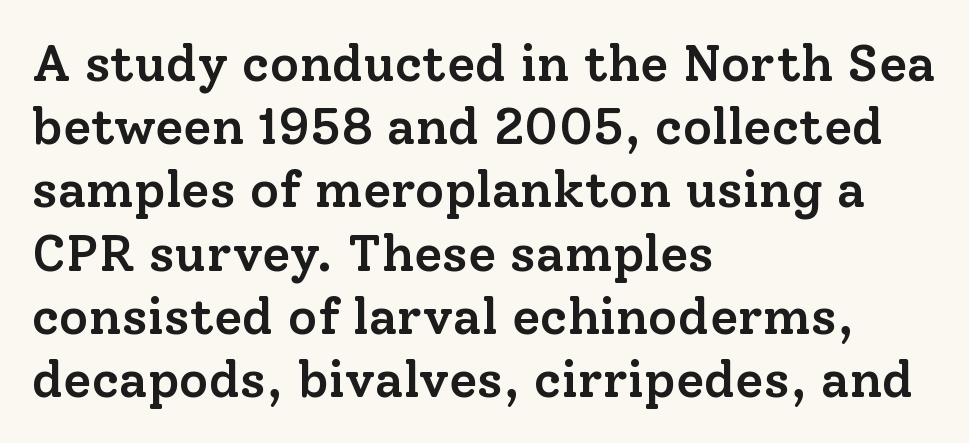
{"serif": "yes", "italic": "no", "bold": "semi", "weight": "semibold", "width": "normal", "stroke_contrast": "low", "x_height": "medium", "monospaced": "no", "underline": "no", "align": "left", "line_spacing_ratio": 1.24, "letter_spacing": "normal", "letter_spacing_em": 0.0, "glyph_px": 51}
